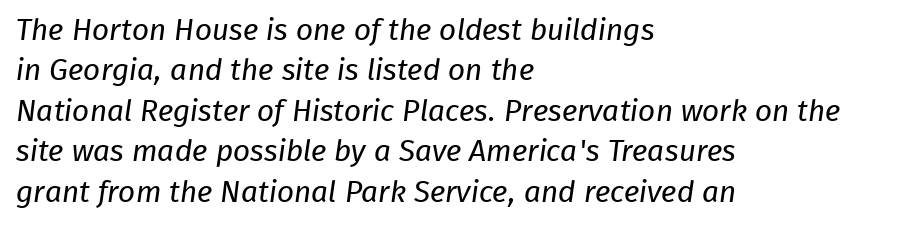
I'd call this a sans setting — the letters go barefoot. Layout note: lines flush left. Spacing verdict: proportional, widths tailored to each character. The letterforms sit shoulder to shoulder at normal distance. A normal amount of white space separates one row of letters from the next. Any mark beneath the type? The region is blank.
